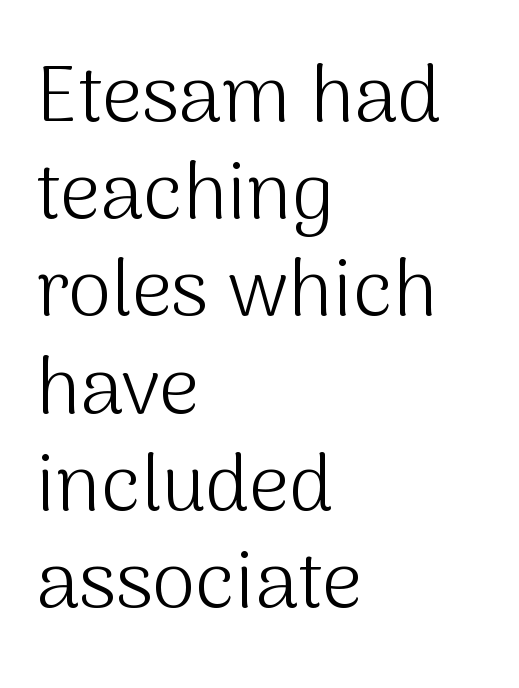
The image shows 79 px light sans-serif type, upright; set left-aligned, line spacing 1.23x, normal letter spacing, not underlined; medium stroke contrast and a medium x-height.
